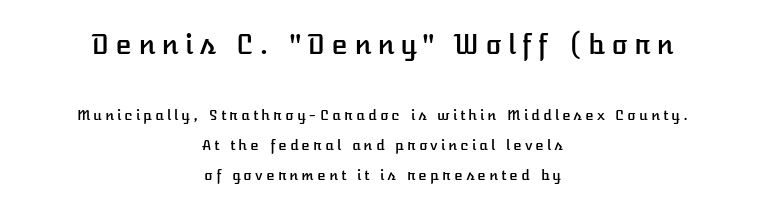
{"italic": "no", "underline": "no", "align": "center", "line_spacing": "loose", "line_spacing_ratio": 2.13, "letter_spacing": "wide", "letter_spacing_em": 0.22, "larger_block": "first", "size_ratio": 1.93, "glyph_px": 27}
